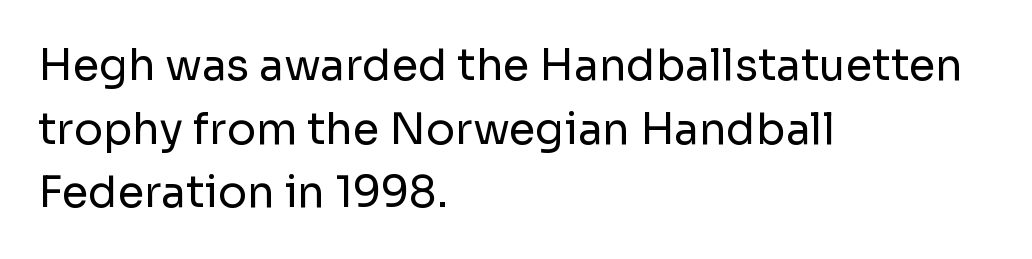
Typographically, this falls in the sans-serif category. This block has exactly the height ordinary leading produces. Posture: straight, roman, zero tilt. Visually the block forms a straight wall on the left and a jagged coastline on the right. Counters stay open thanks to moderate or lighter strokes.
